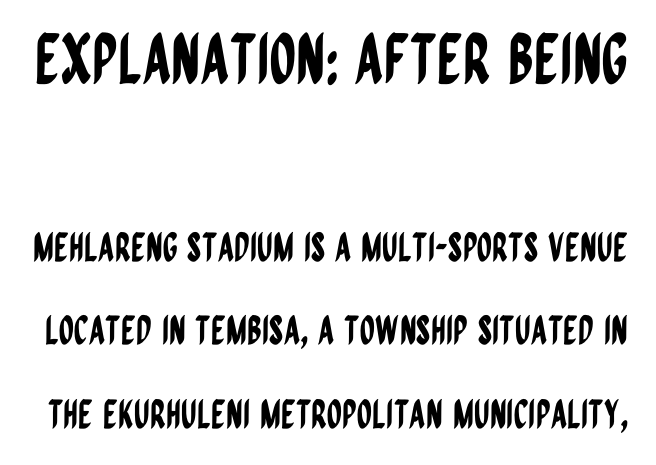
The image shows 68 px condensed sans-serif type, upright; set loose line spacing (2.15x), normal letter spacing, not underlined; the first (top) block is 1.74x larger; low stroke contrast and a large x-height.
